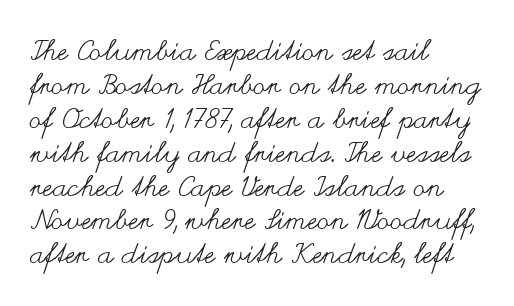
The space directly below the letters is spotless. What stands out about the letter spacing? Nothing — it is the standard amount. The rendering uses natural spacing where letterforms have individual widths.
